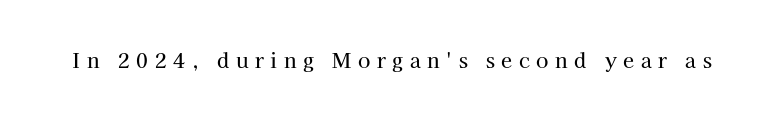
Q: Is the text italic (slanted)? A: No, it is upright.
Q: Is the text underlined? A: No.
Q: Is the spacing between letters normal or unusually wide? A: Unusually wide.
